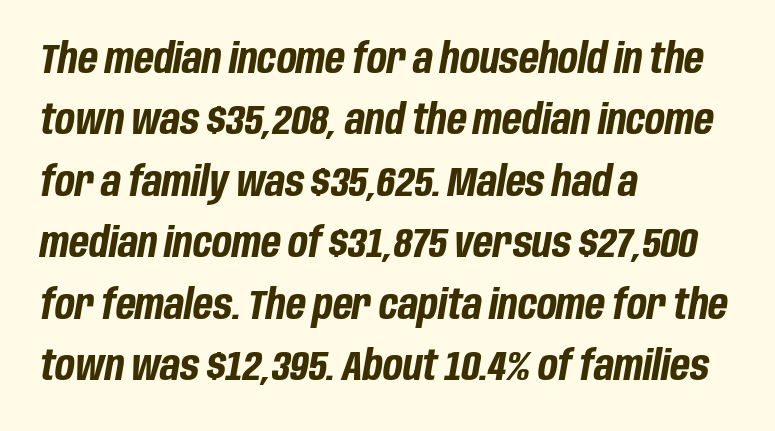
Q: Is the text bold? A: Yes.
Q: Is the text italic (slanted)? A: Yes, it leans right by about 10 degrees.
Q: Is the text underlined? A: No.
Q: How is the paragraph aligned? A: Left-aligned.
Q: Is the spacing between letters normal or unusually wide? A: Normal.
Q: Is the spacing between lines tight, normal or loose? A: Normal.
Q: Width (condensed, normal, or wide)? A: Condensed.
Q: Stroke contrast? A: Low.
Q: x-height? A: Large.
Q: Monospaced? A: No.
